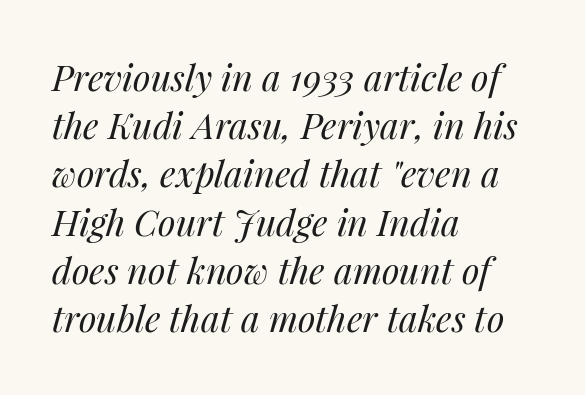
{"italic": "yes", "lean": "right", "slant_degrees": 14, "bold": "no", "weight": "regular", "width": "normal", "stroke_contrast": "medium", "x_height": "medium", "monospaced": "no", "underline": "no", "align": "left", "line_spacing": "normal", "line_spacing_ratio": 1.34, "letter_spacing": "normal", "letter_spacing_em": 0.0, "glyph_px": 36}
